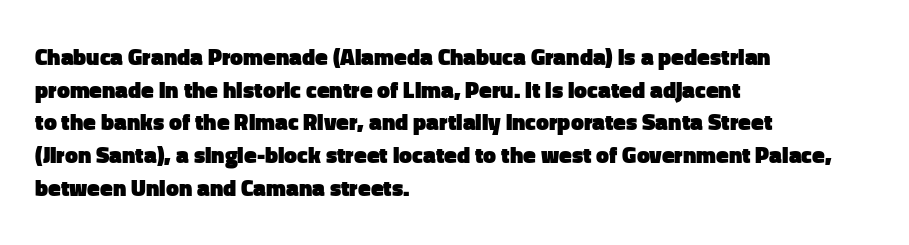
The image shows 23 px bold type, upright; set left-aligned, normal line spacing (1.42x), normal letter spacing, not underlined.
